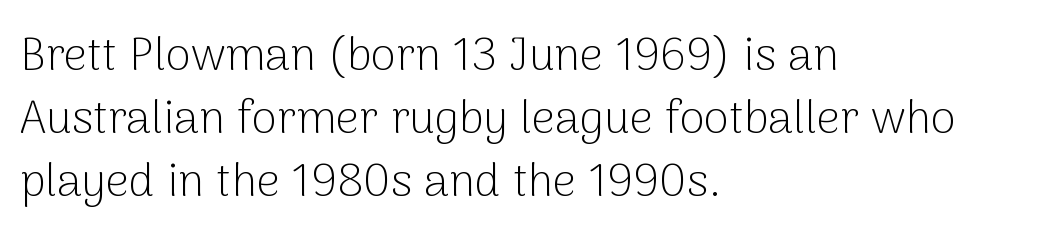
The image shows 46 px light sans-serif type, upright; set left-aligned, normal line spacing (1.37x), normal letter spacing, not underlined; low stroke contrast and a medium x-height.
